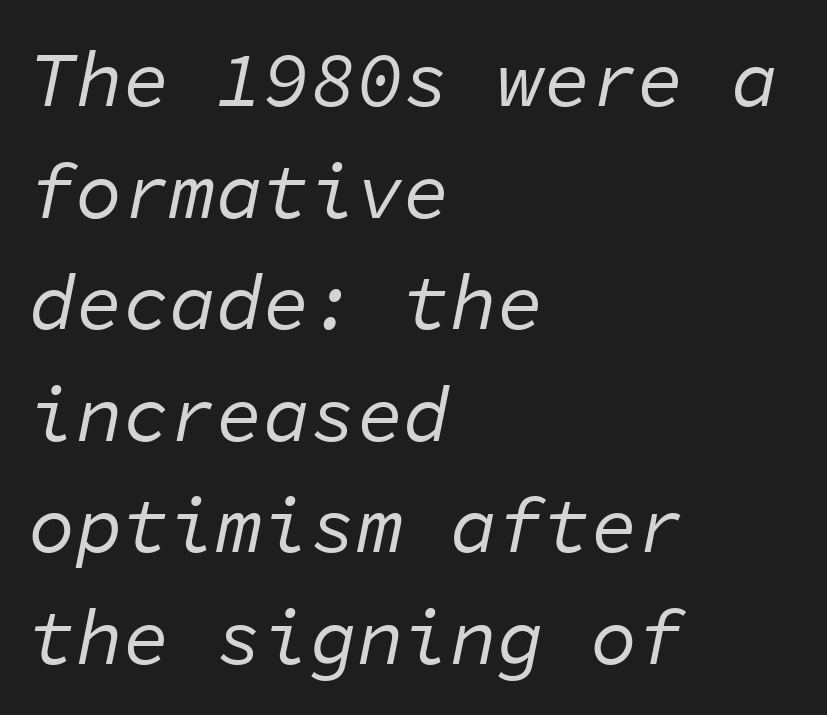
{"italic": "yes", "lean": "right", "slant_degrees": 11, "bold": "no", "weight": "regular", "width": "normal", "stroke_contrast": "low", "x_height": "medium", "monospaced": "yes", "underline": "no", "align": "left", "line_spacing": "normal", "line_spacing_ratio": 1.43, "letter_spacing": "normal", "letter_spacing_em": 0.0, "glyph_px": 78}
